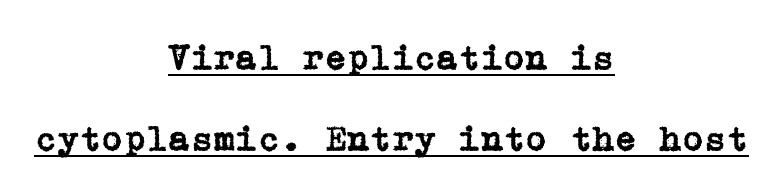
Q: Is the text italic (slanted)? A: No, it is upright.
Q: Is the typeface a serif or a sans-serif typeface? A: Serif.
Q: Is the text underlined? A: Yes.
Q: How is the paragraph aligned? A: Centered.
Q: Is the spacing between letters normal or unusually wide? A: Normal.
Q: Is the spacing between lines tight, normal or loose? A: Loose.
Q: Width (condensed, normal, or wide)? A: Normal.
Q: Stroke contrast? A: Low.
Q: x-height? A: Medium.
